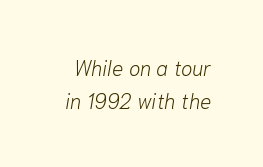
Q: Is the text bold? A: No.
Q: Is the text italic (slanted)? A: Yes, it leans right by about 10 degrees.
Q: Is the text underlined? A: No.
Q: Is the spacing between letters normal or unusually wide? A: Normal.
Q: Is the spacing between lines tight, normal or loose? A: Normal.
